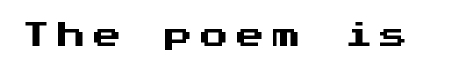
The image shows 28 px sans-serif type, upright; set unusually wide letter spacing (+0.28 em), not underlined; medium stroke contrast and a medium x-height.
